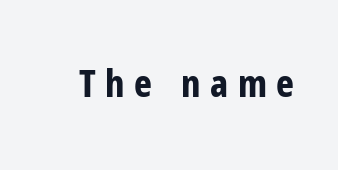
{"serif": "no", "italic": "no", "bold": "yes", "weight": "bold", "width": "condensed", "stroke_contrast": "low", "x_height": "medium", "monospaced": "no", "underline": "no", "letter_spacing": "wide", "letter_spacing_em": 0.25, "glyph_px": 38}
